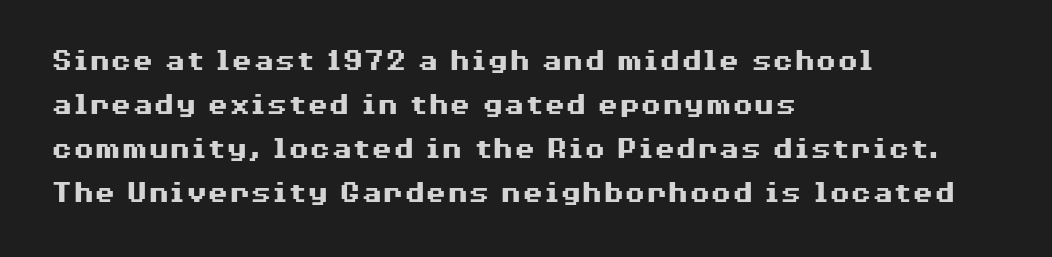
The image shows 31 px heavy, wide sans-serif type, upright; set left-aligned, normal line spacing (1.42x), normal letter spacing, not underlined; medium stroke contrast and a medium x-height.
